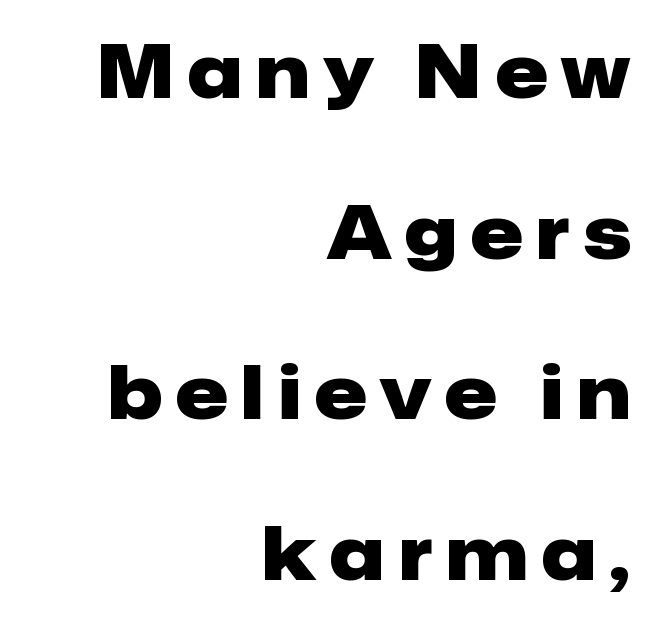
The image shows 74 px heavy sans-serif type, upright; set right-aligned, loose line spacing (2.17x), not underlined; low stroke contrast and a medium x-height.
